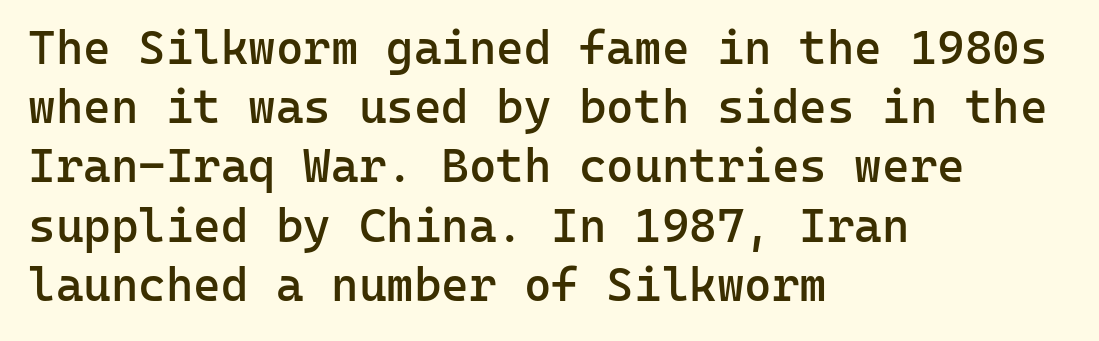
Leftover space on each line is placed entirely after the last word. Weight: semibold (demi). Spacing verdict: monospaced, one width for all characters. Letterform terminals end flat and unadorned throughout the passage. Every stem runs plumb, perpendicular to the baseline.
